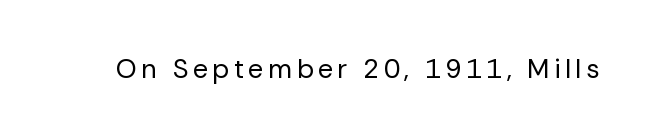
The image shows 27 px text type, upright; set not underlined.
